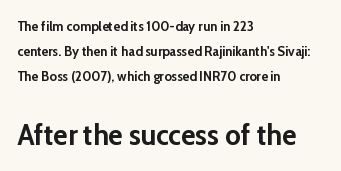
The paragraph shown leans on its left margin. Nothing unusual about the tracking: characters are spaced as the font intends. Bare-footed words on every line. Scale increases going downward across the two blocks.
